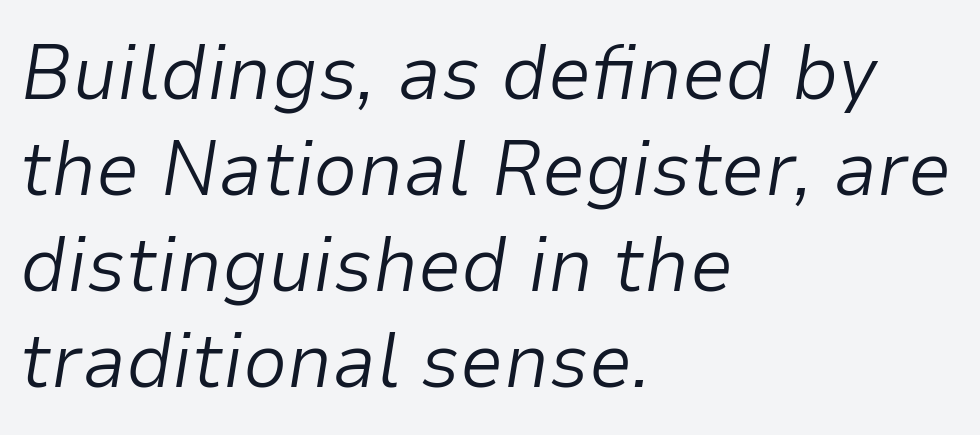
{"italic": "yes", "lean": "right", "slant_degrees": 9, "bold": "no", "weight": "light", "width": "normal", "stroke_contrast": "low", "x_height": "medium", "monospaced": "no", "underline": "no", "align": "left", "line_spacing_ratio": 1.23, "letter_spacing": "normal", "letter_spacing_em": 0.0, "glyph_px": 78}
